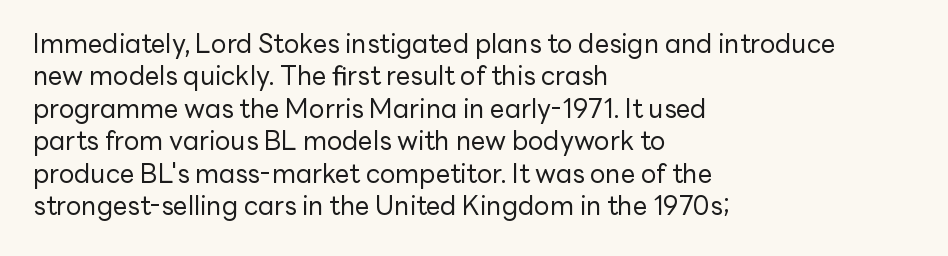
{"italic": "no", "bold": "no", "underline": "no", "align": "left", "line_spacing": "normal", "line_spacing_ratio": 1.25, "letter_spacing": "normal", "letter_spacing_em": 0.0, "glyph_px": 26}
